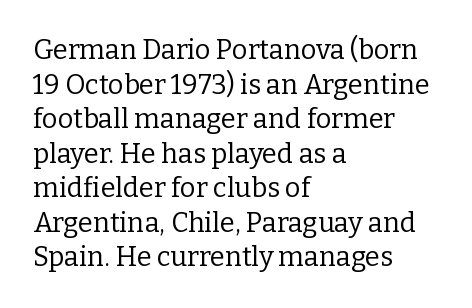
The block of text has a typical density, with ordinary space between rows. Which margin do the lines hug? The left one — the right edge is uneven. The space directly below the letters is spotless. This is the regular roman posture of the typeface. Does extra space separate the letters? No, they use regular spacing.
